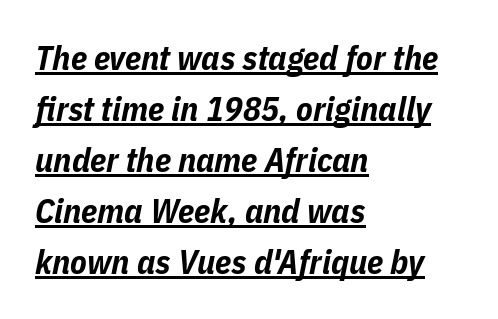
{"italic": "yes", "lean": "right", "slant_degrees": 11, "bold": "yes", "weight": "bold", "width": "condensed", "stroke_contrast": "low", "x_height": "medium", "monospaced": "no", "underline": "yes", "align": "left", "line_spacing": "normal", "line_spacing_ratio": 1.5, "letter_spacing": "normal", "letter_spacing_em": 0.0, "glyph_px": 34}
